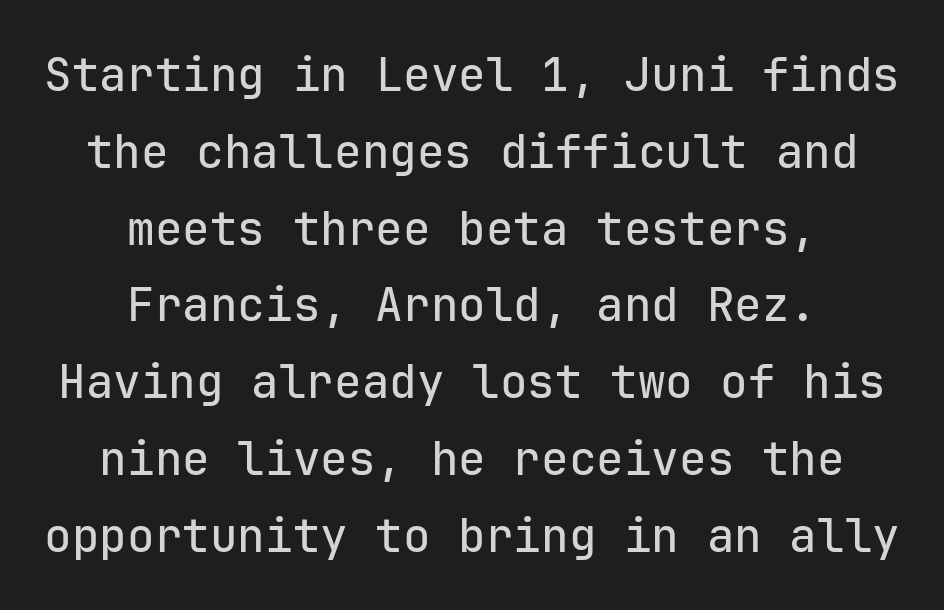
Q: Is the text italic (slanted)? A: No, it is upright.
Q: Is the typeface a serif or a sans-serif typeface? A: Sans-serif.
Q: Is the text underlined? A: No.
Q: How is the paragraph aligned? A: Centered.
Q: Is the spacing between letters normal or unusually wide? A: Normal.
Q: Is the spacing between lines tight, normal or loose? A: Normal.
Q: Width (condensed, normal, or wide)? A: Normal.
Q: Stroke contrast? A: Low.
Q: x-height? A: Medium.
Q: Monospaced? A: Yes.
